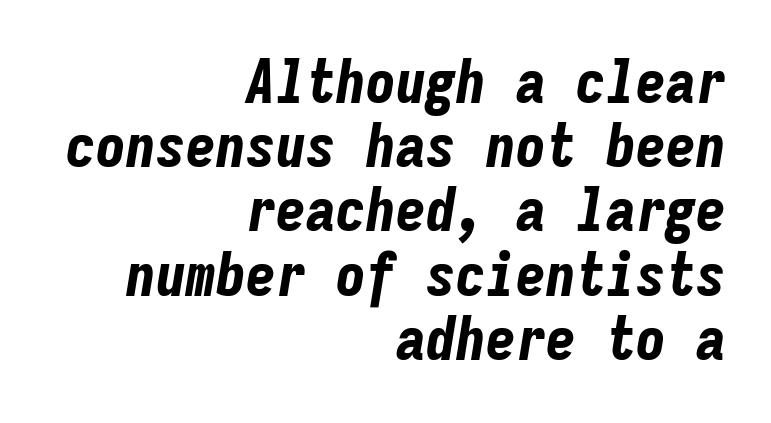
The image shows 60 px bold, condensed type, italic (leaning right), monospaced; set right-aligned, tight line spacing (1.07x), normal letter spacing, not underlined; low stroke contrast and a medium x-height.
